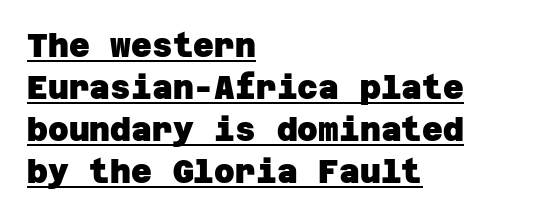
{"serif": "no", "bold": "yes", "weight": "heavy", "width": "normal", "stroke_contrast": "low", "x_height": "large", "underline": "yes", "align": "left", "line_spacing": "normal", "line_spacing_ratio": 1.31, "letter_spacing": "normal", "letter_spacing_em": 0.0, "glyph_px": 32}
